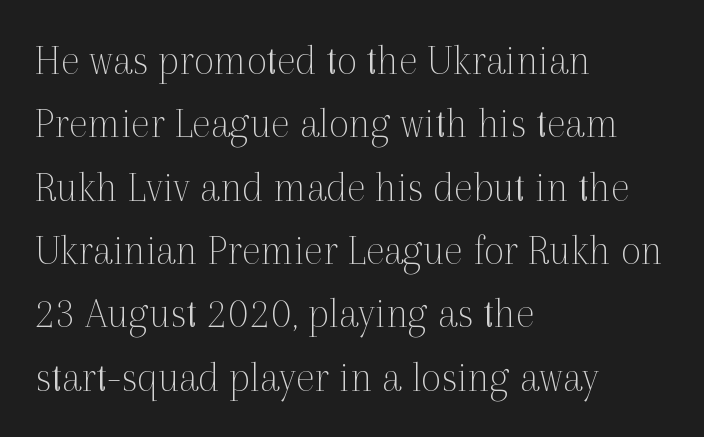
The image shows 44 px thin serif type, upright; set left-aligned, normal line spacing (1.44x), normal letter spacing, not underlined; a medium x-height.
